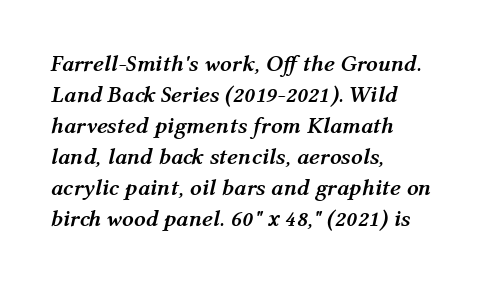
{"italic": "yes", "lean": "right", "slant_degrees": 12, "bold": "yes", "underline": "no", "align": "left", "line_spacing": "normal", "line_spacing_ratio": 1.35, "letter_spacing": "normal", "letter_spacing_em": 0.0, "glyph_px": 23}
